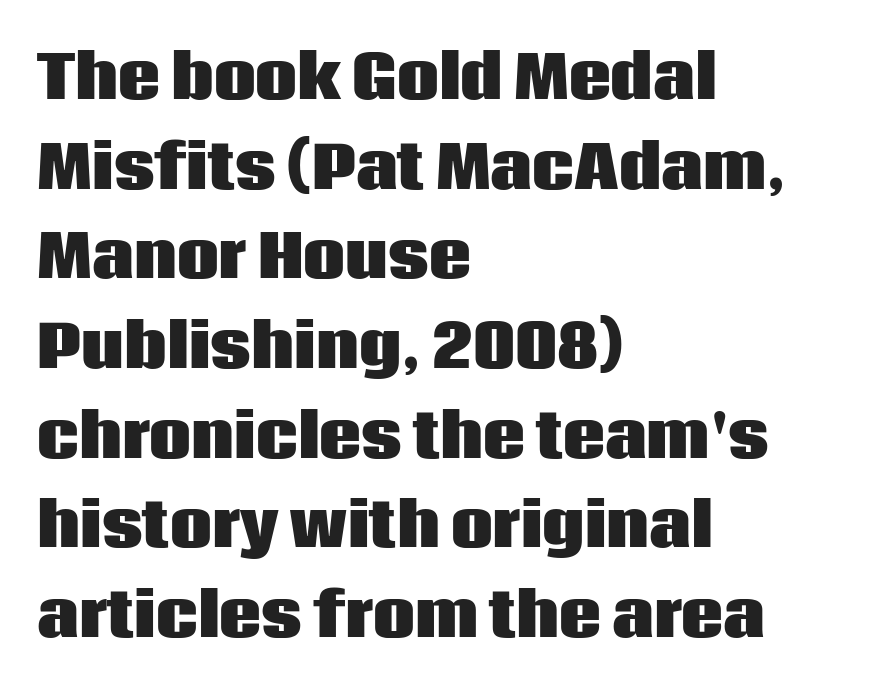
A sans-serif font was chosen for this passage. This sample uses an upright cut, with every glyph sitting square on the baseline. The zone under the glyphs is completely vacant. Plenty of ink on the page — the face is bold.
